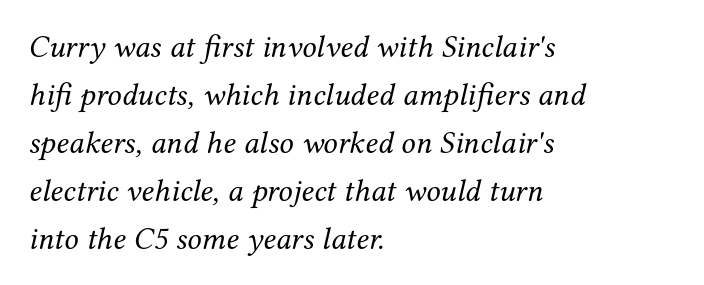
Q: Is the text bold? A: No.
Q: Is the text italic (slanted)? A: Yes, it leans right by about 12 degrees.
Q: Is the typeface a serif or a sans-serif typeface? A: Serif.
Q: Is the text underlined? A: No.
Q: How is the paragraph aligned? A: Left-aligned.
Q: Is the spacing between letters normal or unusually wide? A: Normal.
Q: Is the spacing between lines tight, normal or loose? A: Normal.
Q: Width (condensed, normal, or wide)? A: Normal.
Q: Stroke contrast? A: Medium.
Q: x-height? A: Medium.
Q: Monospaced? A: No.
